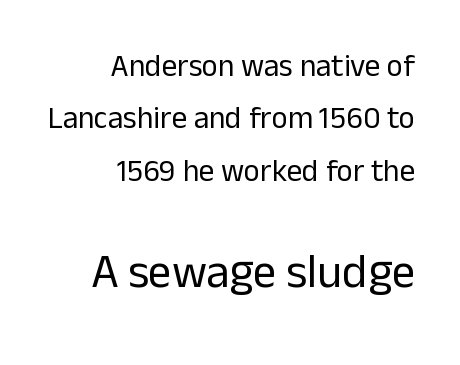
{"serif": "no", "italic": "no", "bold": "no", "weight": "regular", "width": "normal", "stroke_contrast": "low", "x_height": "medium", "monospaced": "no", "underline": "no", "align": "right", "line_spacing": "normal", "line_spacing_ratio": 1.69, "letter_spacing": "normal", "letter_spacing_em": 0.0, "larger_block": "second", "size_ratio": 1.52, "glyph_px": 47}
